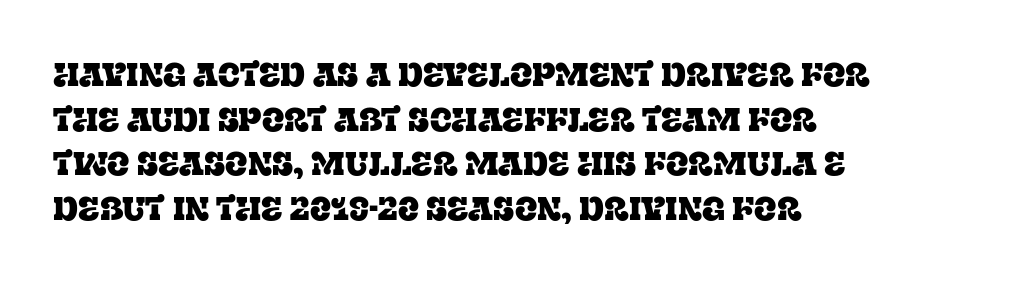
The image shows 33 px serif type, upright; set left-aligned, normal line spacing (1.35x), normal letter spacing, not underlined; low stroke contrast and a large x-height.
